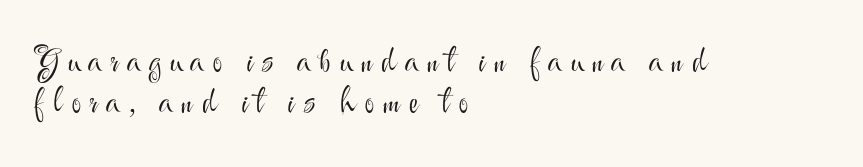
Are there feet on the stems? There aren't — it's a sans. Do the characters align in a grid? No, the font is proportional. Short note: letters widely spaced. The strokes are not fattened; the text isn't bold. Visually the block forms a straight wall on the left and a jagged coastline on the right.
